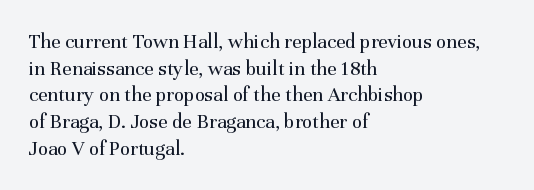
Q: Is the text bold? A: No.
Q: Is the text italic (slanted)? A: No, it is upright.
Q: Is the text underlined? A: No.
Q: How is the paragraph aligned? A: Left-aligned.
Q: Is the spacing between letters normal or unusually wide? A: Normal.
Q: Is the spacing between lines tight, normal or loose? A: Normal.
